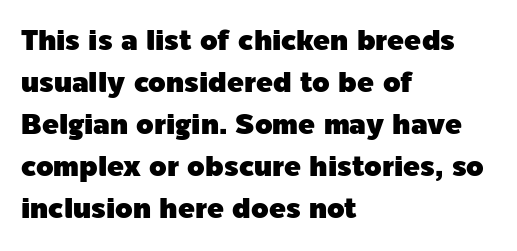
The image shows 28 px sans-serif type, upright; set left-aligned, normal line spacing (1.5x), normal letter spacing, not underlined; a medium x-height.
